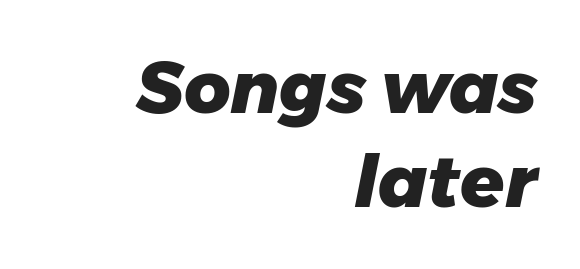
{"italic": "yes", "lean": "right", "slant_degrees": 11, "bold": "yes", "weight": "heavy", "width": "normal", "stroke_contrast": "low", "x_height": "medium", "monospaced": "no", "underline": "no", "align": "right", "line_spacing": "normal", "line_spacing_ratio": 1.3, "letter_spacing": "normal", "letter_spacing_em": 0.0, "glyph_px": 72}
